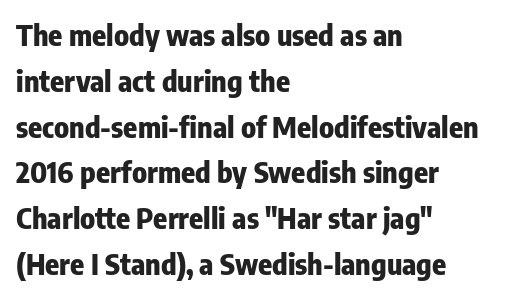
Type style note: lacks serifs. The rendering anchors every line to the left-hand side. This is roman type, the default non-slanted kind. A typesetter would call this leading conventional body-copy spacing. On the weight axis this lands at bold, roughly 700. Spacing verdict: proportional, widths tailored to each character.
